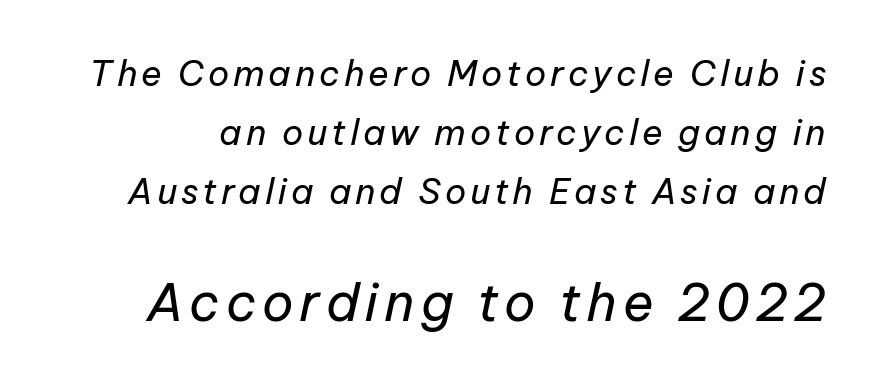
The image shows 52 px regular-weight type, italic (leaning right); set normal line spacing (1.68x), not underlined; the second (bottom) block is 1.49x larger; low stroke contrast and a medium x-height.
